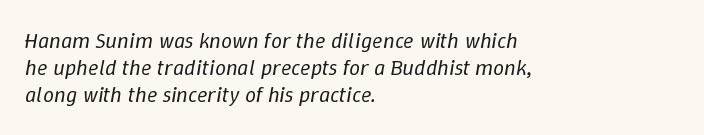
The image shows 22 px text type, italic (leaning right); set left-aligned, line spacing 1.23x, normal letter spacing, not underlined.
